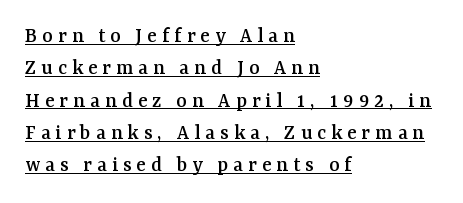
The image shows 22 px text type, upright; set left-aligned, normal line spacing (1.47x), unusually wide letter spacing (+0.23 em), underlined.
